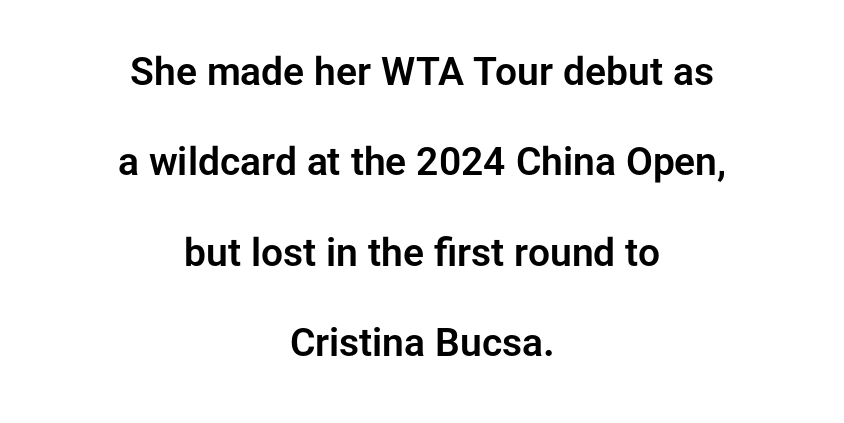
{"serif": "no", "italic": "no", "width": "normal", "stroke_contrast": "low", "x_height": "medium", "monospaced": "no", "underline": "no", "align": "center", "line_spacing": "loose", "line_spacing_ratio": 2.32, "letter_spacing": "normal", "letter_spacing_em": 0.0, "glyph_px": 39}
